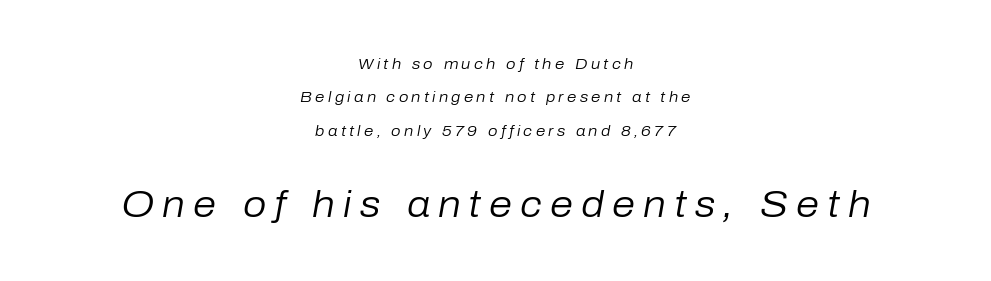
{"italic": "yes", "lean": "right", "slant_degrees": 10, "bold": "no", "weight": "regular", "width": "normal", "stroke_contrast": "low", "x_height": "medium", "monospaced": "no", "underline": "no", "align": "center", "line_spacing": "loose", "line_spacing_ratio": 2.22, "letter_spacing": "wide", "letter_spacing_em": 0.22, "larger_block": "second", "size_ratio": 2.47, "glyph_px": 37}
